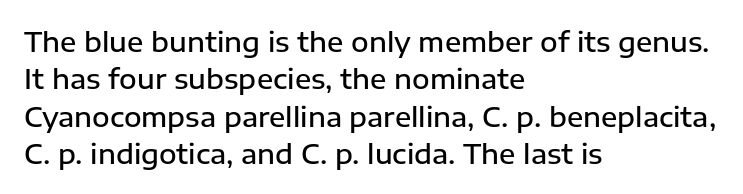
{"italic": "no", "bold": "semi", "underline": "no", "align": "left", "line_spacing": "normal", "line_spacing_ratio": 1.38, "letter_spacing": "normal", "letter_spacing_em": 0.0, "glyph_px": 27}
